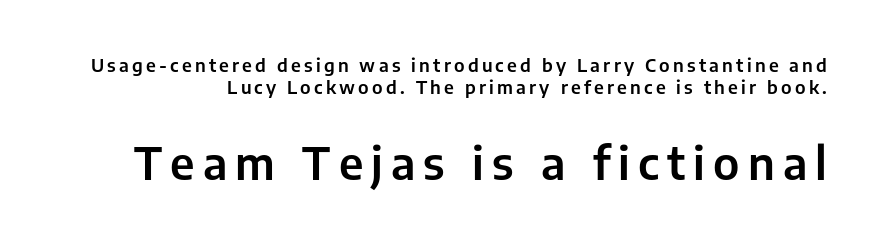
Descenders hang freely into open space. Proportional: the letters do not fall into vertical columns. Note: smaller setting up top, larger setting below. These lines were composed using upright roman letters. Serifs: no, the terminals of the letterforms are clean.
